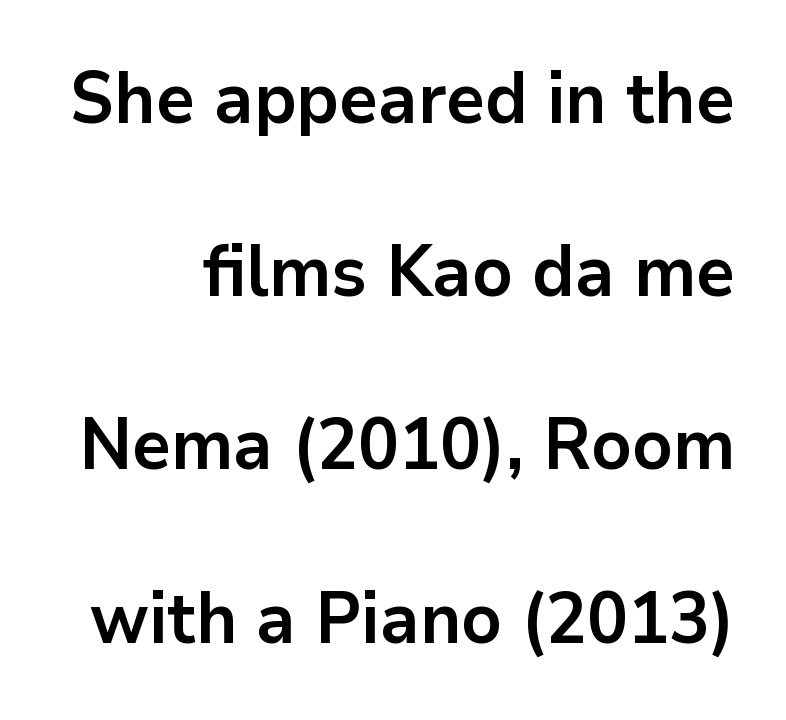
Q: Is the text bold? A: Yes.
Q: Is the text italic (slanted)? A: No, it is upright.
Q: Is the typeface a serif or a sans-serif typeface? A: Sans-serif.
Q: Is the text underlined? A: No.
Q: Is the spacing between letters normal or unusually wide? A: Normal.
Q: Is the spacing between lines tight, normal or loose? A: Loose.
Q: Width (condensed, normal, or wide)? A: Normal.
Q: Stroke contrast? A: Low.
Q: x-height? A: Medium.
Q: Monospaced? A: No.
